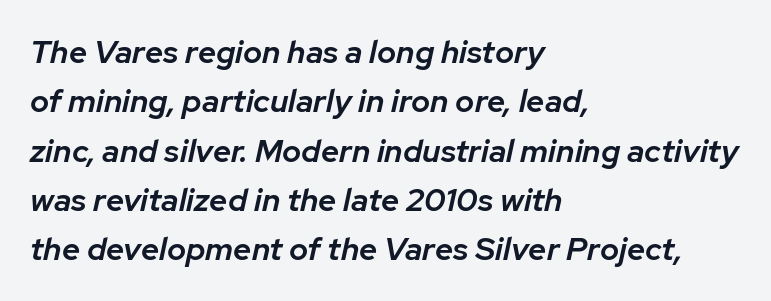
The image shows 32 px semibold type, italic (leaning right); set left-aligned, normal line spacing (1.54x), normal letter spacing, not underlined; low stroke contrast and a medium x-height.
